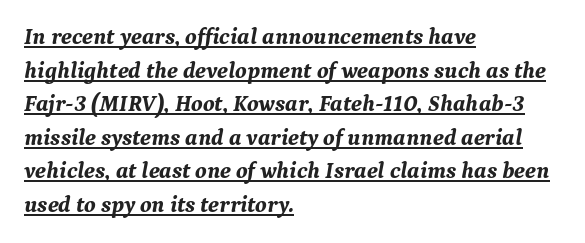
Q: Is the text bold? A: Yes.
Q: Is the text italic (slanted)? A: Yes, it leans right by about 9 degrees.
Q: Is the text underlined? A: Yes.
Q: How is the paragraph aligned? A: Left-aligned.
Q: Is the spacing between letters normal or unusually wide? A: Normal.
Q: Is the spacing between lines tight, normal or loose? A: Normal.
